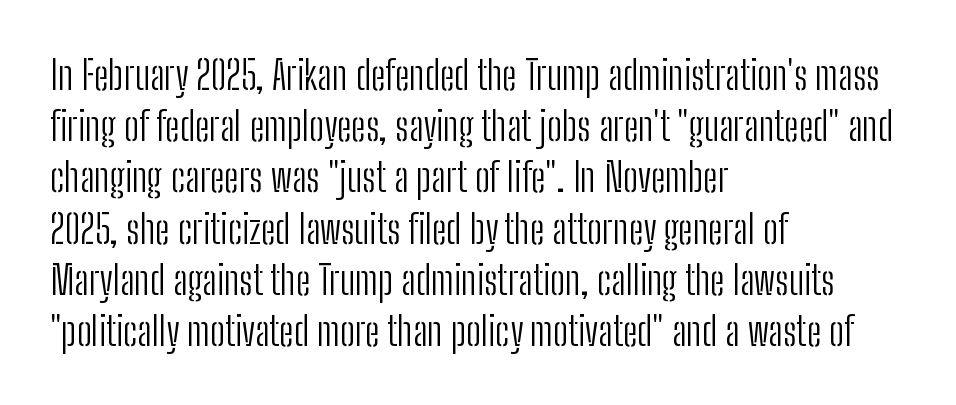
{"serif": "no", "italic": "no", "bold": "no", "weight": "light", "width": "condensed", "stroke_contrast": "low", "x_height": "medium", "monospaced": "no", "underline": "no", "align": "left", "line_spacing": "normal", "line_spacing_ratio": 1.28, "letter_spacing": "normal", "letter_spacing_em": 0.0, "glyph_px": 40}
